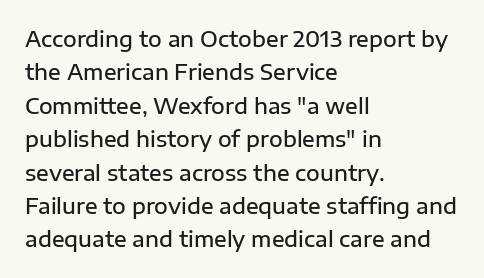
Typographic density is moderately raised because the face is semibold. Letter spacing: default. Vertically, the passage feels balanced, rows spaced as you'd expect. In terms of posture, this sample is upright. These lines stack with their left ends in a neat column.
